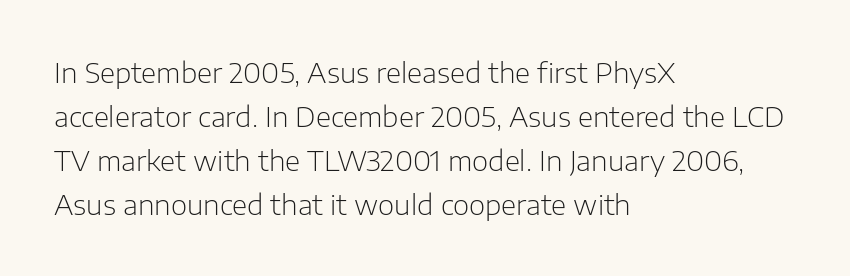
The image shows 28 px light sans-serif type, upright; set left-aligned, normal line spacing (1.57x), normal letter spacing, not underlined; low stroke contrast and a medium x-height.
